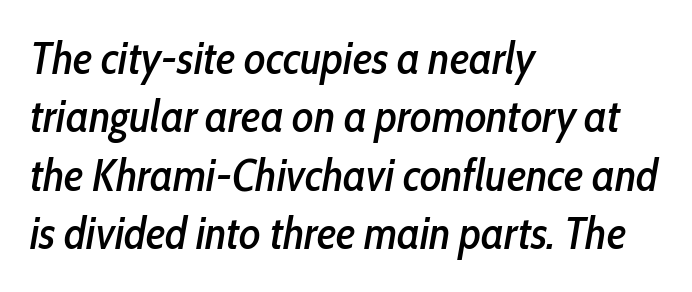
If you drew a line through each stem, it would be angled. Descenders hang freely into open space. Proportional: the letters do not fall into vertical columns. Each line starts at the same left margin while the right side varies.
